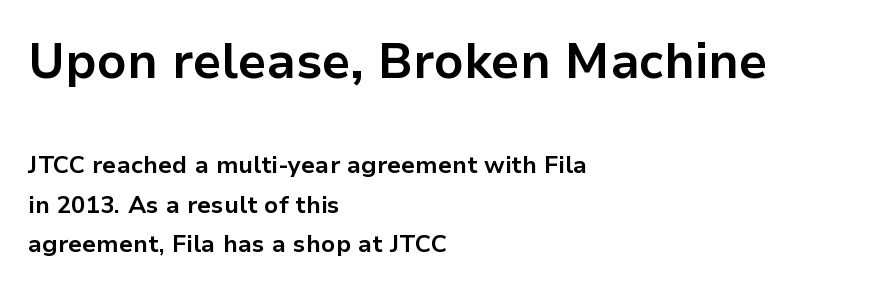
The image shows 49 px bold sans-serif type, upright; set left-aligned, normal line spacing (1.65x), normal letter spacing, not underlined; the first (top) block is 2.04x larger; low stroke contrast and a medium x-height.
